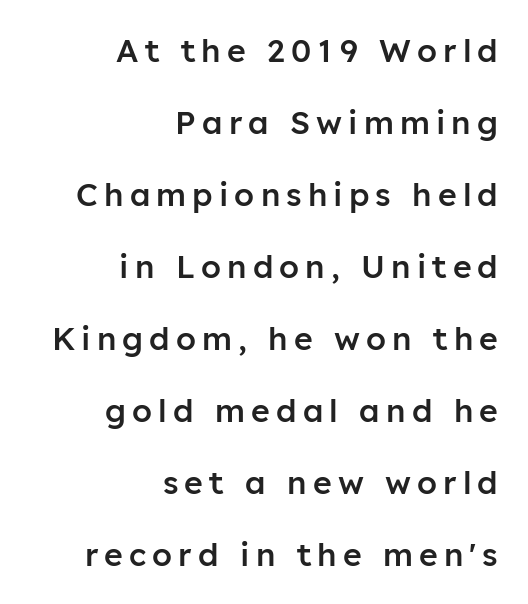
Q: Is the text bold? A: Semi-bold.
Q: Is the text italic (slanted)? A: No, it is upright.
Q: Is the typeface a serif or a sans-serif typeface? A: Sans-serif.
Q: Is the text underlined? A: No.
Q: How is the paragraph aligned? A: Right-aligned.
Q: Is the spacing between lines tight, normal or loose? A: Loose.
Q: Width (condensed, normal, or wide)? A: Normal.
Q: Stroke contrast? A: Low.
Q: x-height? A: Medium.
Q: Monospaced? A: No.
